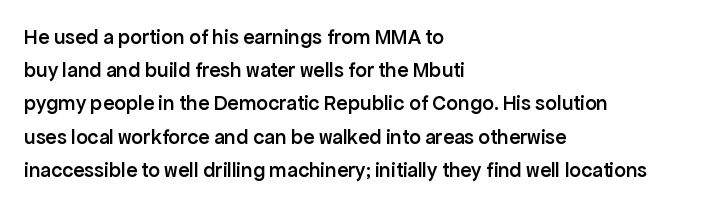
Q: Is the text bold? A: Semi-bold.
Q: Is the text italic (slanted)? A: No, it is upright.
Q: Is the text underlined? A: No.
Q: How is the paragraph aligned? A: Left-aligned.
Q: Is the spacing between letters normal or unusually wide? A: Normal.
Q: Is the spacing between lines tight, normal or loose? A: Normal.
